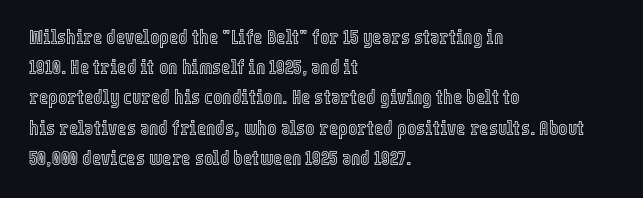
Q: Is the text italic (slanted)? A: No, it is upright.
Q: Is the text underlined? A: No.
Q: How is the paragraph aligned? A: Left-aligned.
Q: Is the spacing between letters normal or unusually wide? A: Normal.
Q: Is the spacing between lines tight, normal or loose? A: Normal.
